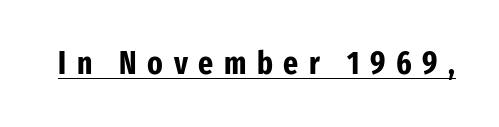
{"serif": "no", "italic": "no", "bold": "yes", "weight": "bold", "width": "condensed", "stroke_contrast": "low", "x_height": "medium", "monospaced": "no", "underline": "yes", "letter_spacing": "wide", "letter_spacing_em": 0.33, "glyph_px": 32}
